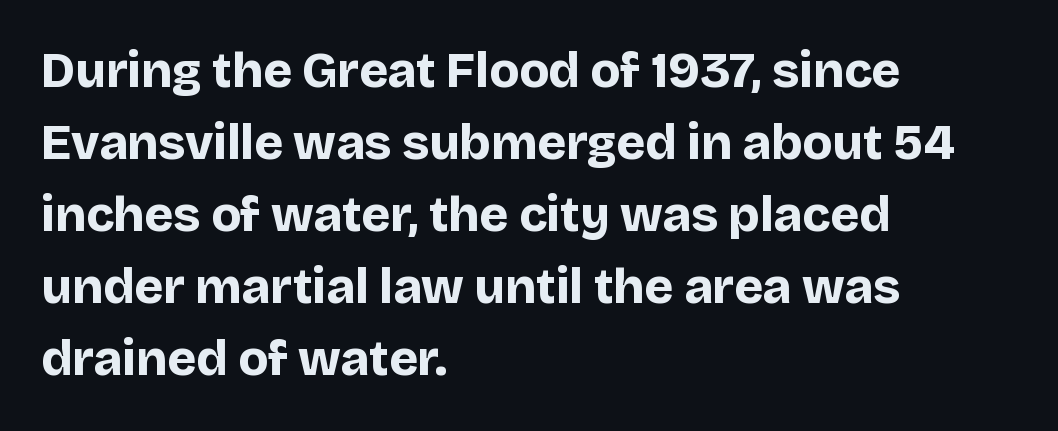
Is this a fixed-width face? No — the glyphs have proportional, varying widths. Posture: vertical. Short note: letters normally spaced. Underlining? Definitely not there. Nothing sits at the stroke ends, so this counts as sans-serif. Plenty of ink on the page — the face is bold.
